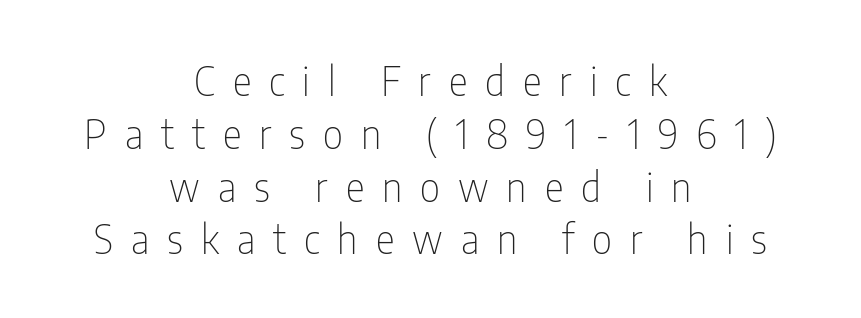
{"serif": "no", "italic": "no", "bold": "no", "weight": "thin", "width": "condensed", "stroke_contrast": "low", "x_height": "medium", "monospaced": "no", "underline": "no", "align": "center", "line_spacing": "normal", "line_spacing_ratio": 1.32, "letter_spacing": "wide", "letter_spacing_em": 0.45, "glyph_px": 40}
